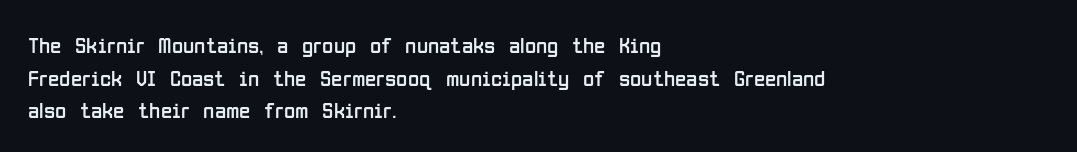
{"italic": "no", "bold": "no", "underline": "no", "align": "left", "line_spacing": "normal", "line_spacing_ratio": 1.42, "letter_spacing": "normal", "letter_spacing_em": 0.0, "glyph_px": 23}
